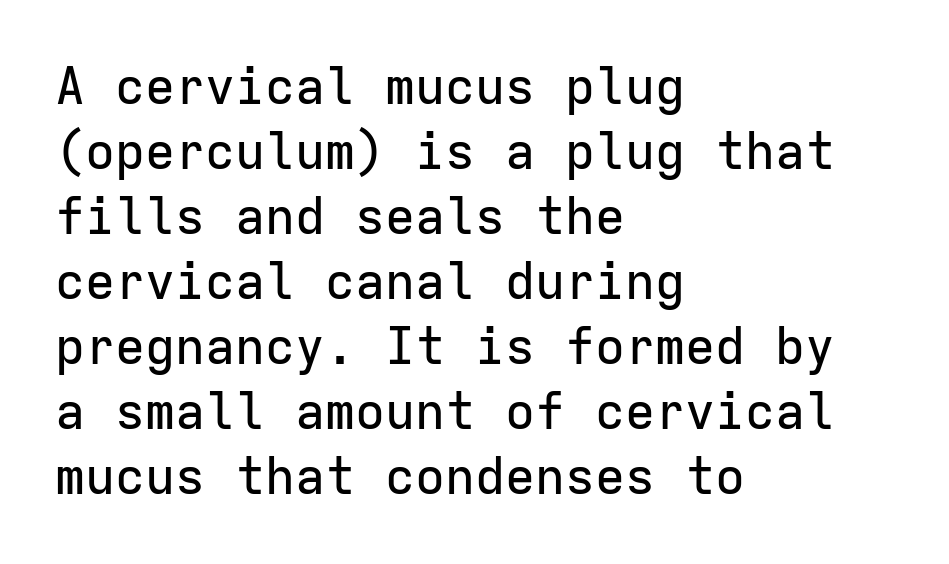
Q: Is the text italic (slanted)? A: No, it is upright.
Q: Is the typeface a serif or a sans-serif typeface? A: Sans-serif.
Q: Is the text underlined? A: No.
Q: How is the paragraph aligned? A: Left-aligned.
Q: Is the spacing between letters normal or unusually wide? A: Normal.
Q: Is the spacing between lines tight, normal or loose? A: Normal.
Q: Width (condensed, normal, or wide)? A: Normal.
Q: Stroke contrast? A: Low.
Q: x-height? A: Medium.
Q: Monospaced? A: Yes.
